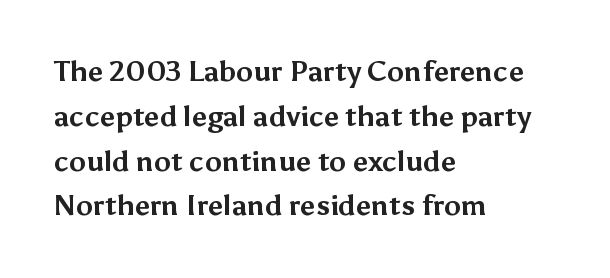
Q: Is the text bold? A: Yes.
Q: Is the text italic (slanted)? A: No, it is upright.
Q: Is the typeface a serif or a sans-serif typeface? A: Sans-serif.
Q: Is the text underlined? A: No.
Q: How is the paragraph aligned? A: Left-aligned.
Q: Is the spacing between letters normal or unusually wide? A: Normal.
Q: Is the spacing between lines tight, normal or loose? A: Normal.
Q: Width (condensed, normal, or wide)? A: Normal.
Q: Stroke contrast? A: Medium.
Q: x-height? A: Medium.
Q: Monospaced? A: No.
